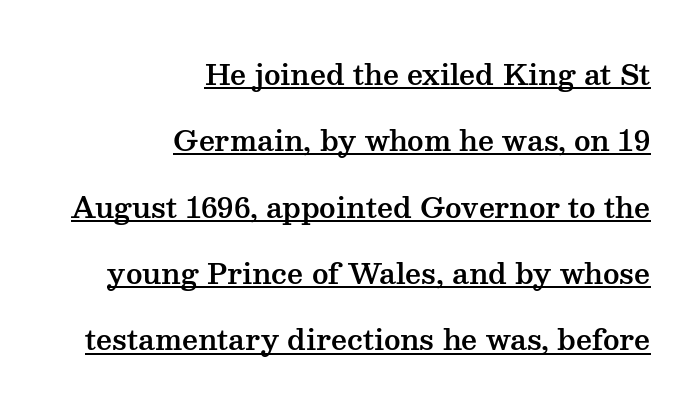
Q: Is the text italic (slanted)? A: No, it is upright.
Q: Is the typeface a serif or a sans-serif typeface? A: Serif.
Q: Is the text underlined? A: Yes.
Q: How is the paragraph aligned? A: Right-aligned.
Q: Is the spacing between letters normal or unusually wide? A: Normal.
Q: Is the spacing between lines tight, normal or loose? A: Loose.
Q: Width (condensed, normal, or wide)? A: Wide.
Q: Stroke contrast? A: Medium.
Q: x-height? A: Medium.
Q: Monospaced? A: No.
